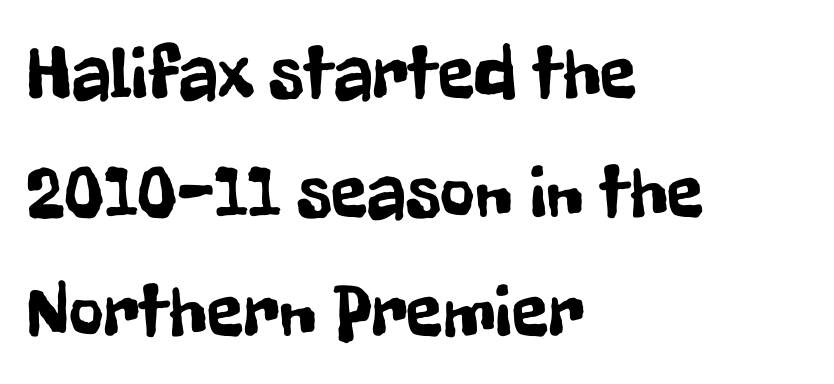
{"serif": "no", "italic": "no", "width": "condensed", "stroke_contrast": "low", "x_height": "medium", "monospaced": "no", "underline": "no", "align": "left", "line_spacing": "normal", "line_spacing_ratio": 1.59, "letter_spacing": "normal", "letter_spacing_em": 0.0, "glyph_px": 75}
